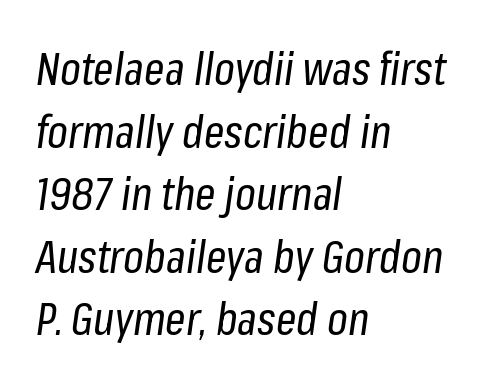
Q: Is the text bold? A: No.
Q: Is the text italic (slanted)? A: Yes, it leans right by about 8 degrees.
Q: Is the text underlined? A: No.
Q: How is the paragraph aligned? A: Left-aligned.
Q: Is the spacing between letters normal or unusually wide? A: Normal.
Q: Is the spacing between lines tight, normal or loose? A: Normal.
Q: Width (condensed, normal, or wide)? A: Condensed.
Q: Stroke contrast? A: Low.
Q: x-height? A: Medium.
Q: Monospaced? A: No.
